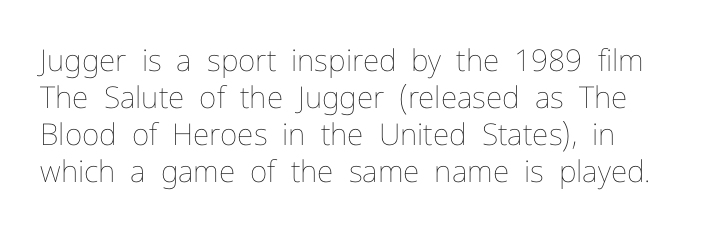
Unmarked baselines from the first word to the last. Rendered with straight, roman letterforms. Nothing unusual about the tracking: characters are spaced as the font intends. Spacing verdict: proportional, widths tailored to each character. Unbolded letterforms with no extra heft.
